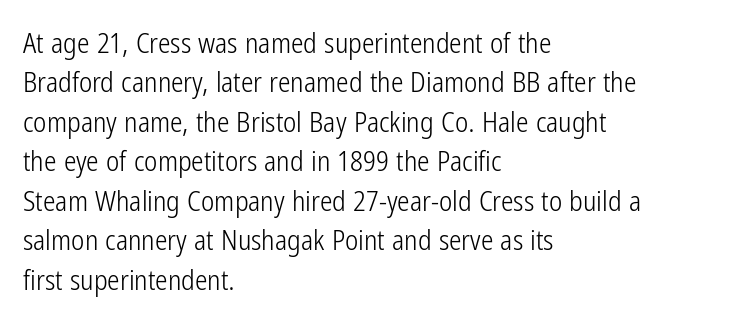
Q: Is the text bold? A: No.
Q: Is the text italic (slanted)? A: No, it is upright.
Q: Is the typeface a serif or a sans-serif typeface? A: Sans-serif.
Q: Is the text underlined? A: No.
Q: How is the paragraph aligned? A: Left-aligned.
Q: Is the spacing between letters normal or unusually wide? A: Normal.
Q: Is the spacing between lines tight, normal or loose? A: Normal.
Q: Width (condensed, normal, or wide)? A: Condensed.
Q: Stroke contrast? A: Low.
Q: x-height? A: Medium.
Q: Monospaced? A: No.
